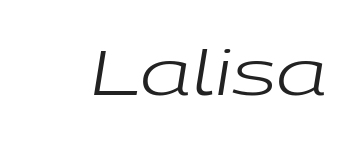
Q: Is the text bold? A: No.
Q: Is the text italic (slanted)? A: Yes, it leans right by about 9 degrees.
Q: Is the text underlined? A: No.
Q: Is the spacing between letters normal or unusually wide? A: Normal.
Q: Width (condensed, normal, or wide)? A: Wide.
Q: Stroke contrast? A: Low.
Q: x-height? A: Medium.
Q: Monospaced? A: No.
